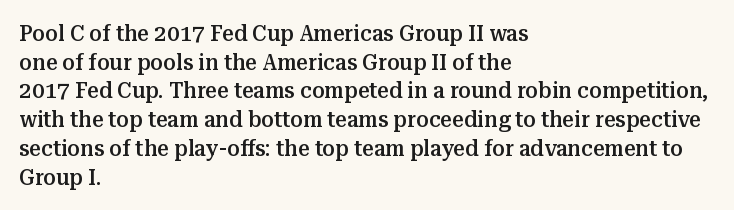
{"italic": "no", "bold": "semi", "underline": "no", "align": "left", "line_spacing": "normal", "line_spacing_ratio": 1.25, "letter_spacing": "normal", "letter_spacing_em": 0.0, "glyph_px": 23}
